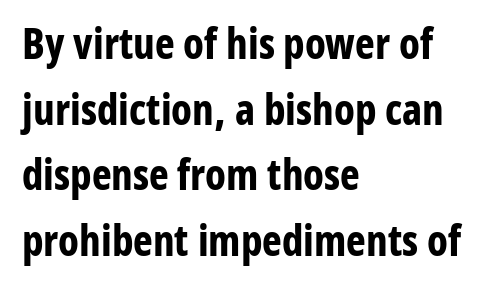
{"serif": "no", "italic": "no", "bold": "yes", "weight": "bold", "width": "condensed", "stroke_contrast": "low", "x_height": "medium", "monospaced": "no", "underline": "no", "align": "left", "line_spacing": "normal", "line_spacing_ratio": 1.56, "letter_spacing": "normal", "letter_spacing_em": 0.0, "glyph_px": 42}
